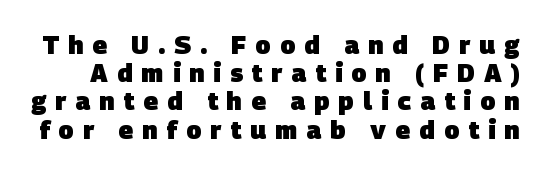
Q: Is the text bold? A: Yes.
Q: Is the text underlined? A: No.
Q: Is the spacing between letters normal or unusually wide? A: Unusually wide.
Q: Is the spacing between lines tight, normal or loose? A: Tight.
